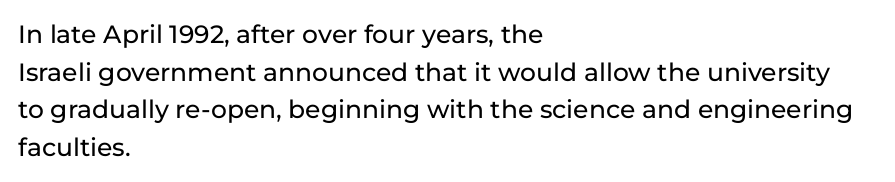
The image shows 25 px text type, upright; set left-aligned, normal line spacing (1.51x), normal letter spacing, not underlined.
